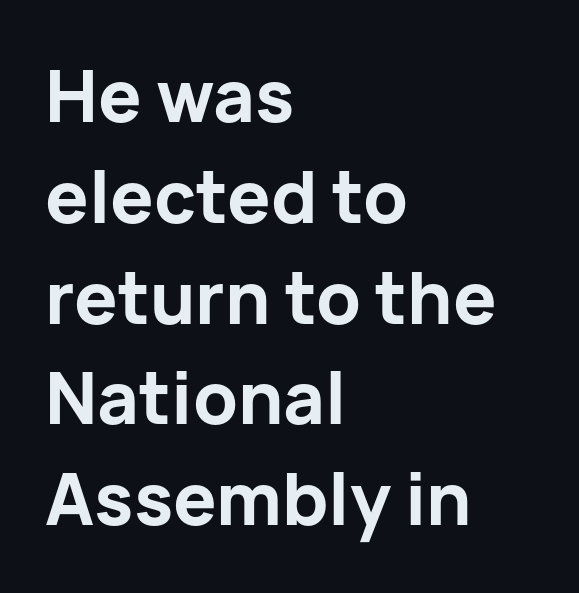
{"serif": "no", "italic": "no", "bold": "yes", "weight": "bold", "width": "normal", "stroke_contrast": "low", "x_height": "medium", "monospaced": "no", "underline": "no", "align": "left", "line_spacing": "normal", "line_spacing_ratio": 1.4, "letter_spacing": "normal", "letter_spacing_em": 0.0, "glyph_px": 72}
